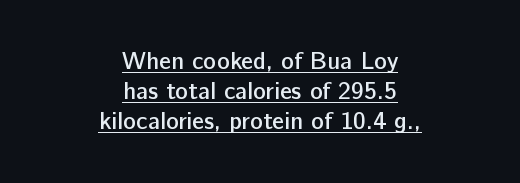
The image shows 24 px text type, upright; set centered, line spacing 1.24x, normal letter spacing, underlined.
